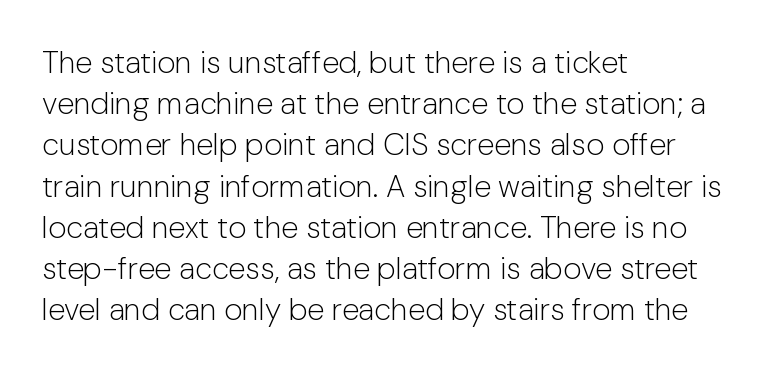
Nothing heavy about these letters — not bold at all. Short note: letters normally spaced. Are there feet on the stems? There aren't — it's a sans. Spacing verdict: proportional, widths tailored to each character.
